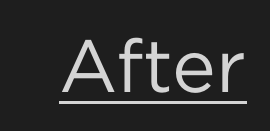
Proportional: the letters do not fall into vertical columns. This rendering leaves character spacing at its baseline value. Weight: not bold — regular or lighter. The specimen includes a rule beneath the text block's lines. Is this a sans? Yes — the strokes have no serifs.
